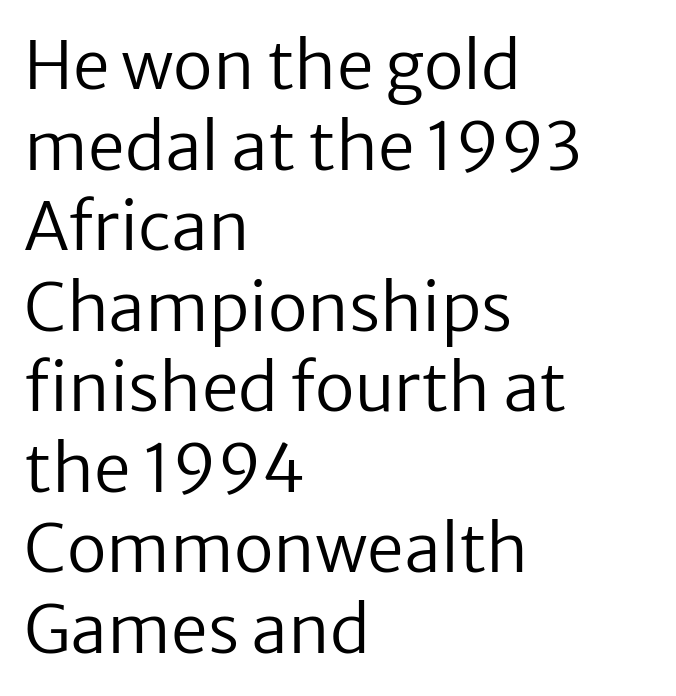
Weight: in the light-to-regular range. Each letter keeps its own natural width here, so spacing adapts to shape. To sum up the face: it is a sans, with no serifs. Honestly, there is no underline to notice here at all. If you drew a line through each stem, it would be perfectly vertical.
